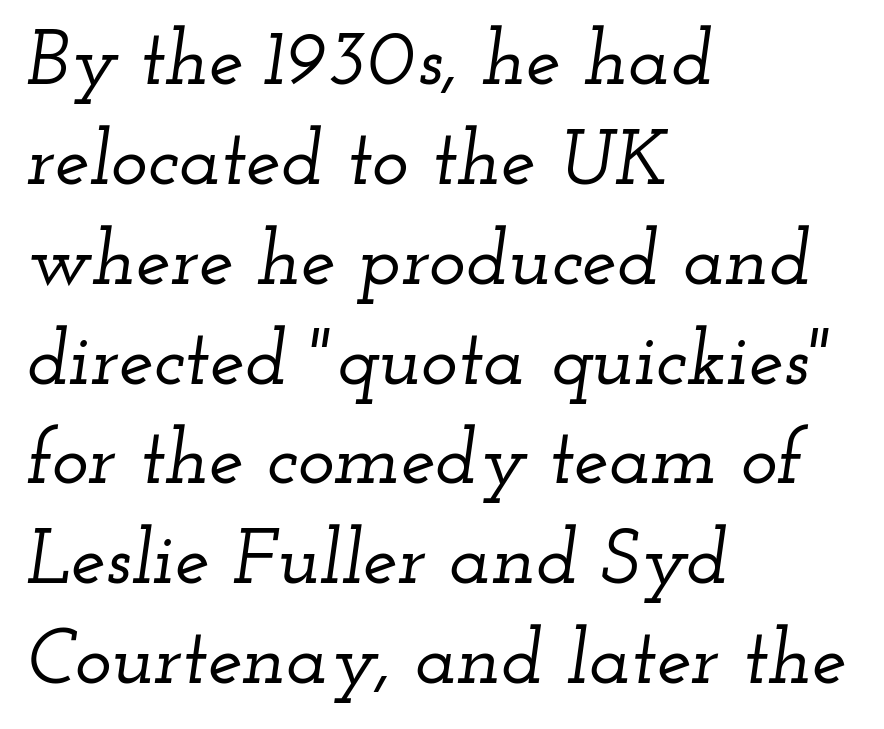
The image shows 78 px wide serif type, italic (leaning right); set left-aligned, normal line spacing (1.28x), normal letter spacing, not underlined; low stroke contrast and a small x-height.
